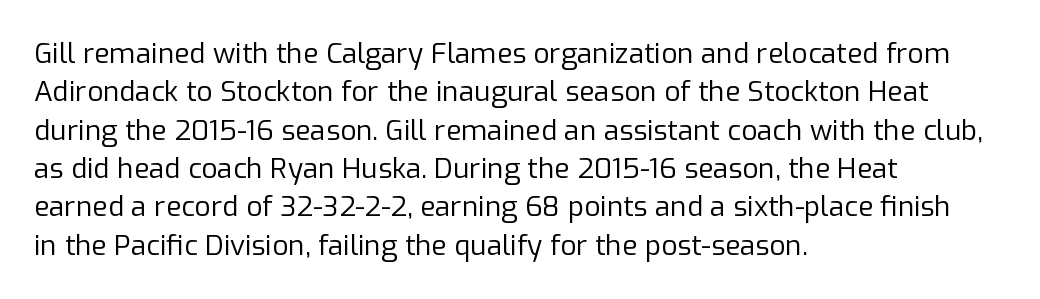
Q: Is the text bold? A: No.
Q: Is the text italic (slanted)? A: No, it is upright.
Q: Is the typeface a serif or a sans-serif typeface? A: Sans-serif.
Q: Is the text underlined? A: No.
Q: How is the paragraph aligned? A: Left-aligned.
Q: Is the spacing between letters normal or unusually wide? A: Normal.
Q: Is the spacing between lines tight, normal or loose? A: Normal.
Q: Width (condensed, normal, or wide)? A: Normal.
Q: Stroke contrast? A: Low.
Q: x-height? A: Medium.
Q: Monospaced? A: No.
